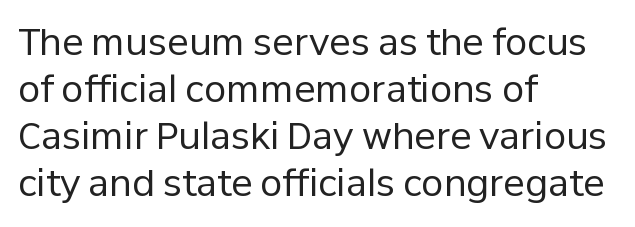
The image shows 36 px regular-weight sans-serif type, upright; set left-aligned, normal line spacing (1.31x), normal letter spacing, not underlined; low stroke contrast and a medium x-height.
